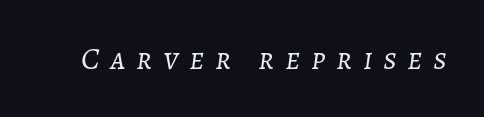
A typesetter would call this proportional, since set widths differ per character. The characters are drawn with everyday or finer stroke widths. Underlining? Definitely not there. Glyph-to-glyph distance is far greater than everyday printed text.
